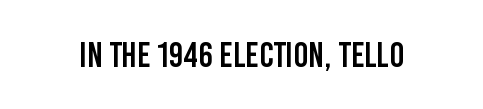
This is roman type, the default non-slanted kind. Just letters on the line, the space beneath them empty. What stands out about the letter spacing? Nothing — it is the standard amount. Do the characters align in a grid? No, the font is proportional.
